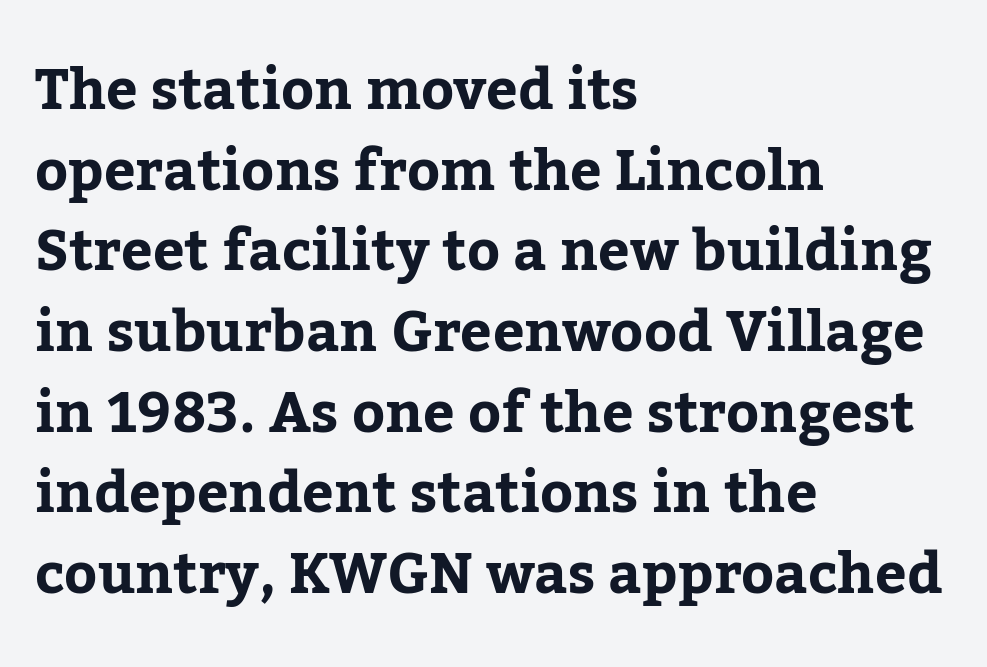
{"serif": "yes", "italic": "no", "width": "normal", "stroke_contrast": "low", "x_height": "medium", "monospaced": "no", "underline": "no", "align": "left", "line_spacing": "normal", "line_spacing_ratio": 1.44, "letter_spacing": "normal", "letter_spacing_em": 0.0, "glyph_px": 56}
